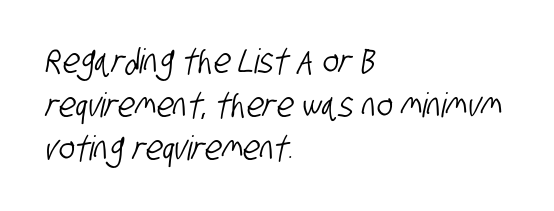
Q: Is the typeface a serif or a sans-serif typeface? A: Sans-serif.
Q: Is the text underlined? A: No.
Q: How is the paragraph aligned? A: Left-aligned.
Q: Is the spacing between letters normal or unusually wide? A: Normal.
Q: Is the spacing between lines tight, normal or loose? A: Normal.
Q: Width (condensed, normal, or wide)? A: Condensed.
Q: Stroke contrast? A: Low.
Q: x-height? A: Large.
Q: Monospaced? A: No.
